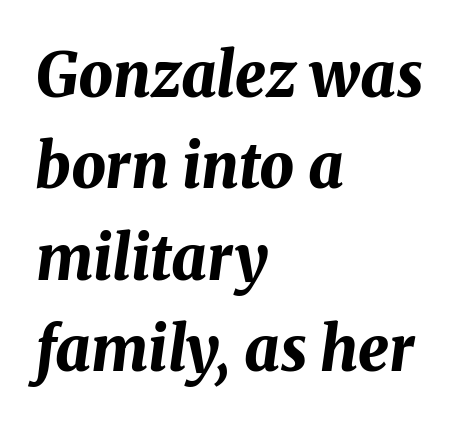
{"italic": "yes", "lean": "right", "slant_degrees": 8, "bold": "yes", "weight": "bold", "width": "normal", "stroke_contrast": "medium", "x_height": "medium", "monospaced": "no", "underline": "no", "align": "left", "line_spacing": "normal", "line_spacing_ratio": 1.5, "letter_spacing": "normal", "letter_spacing_em": 0.0, "glyph_px": 61}
